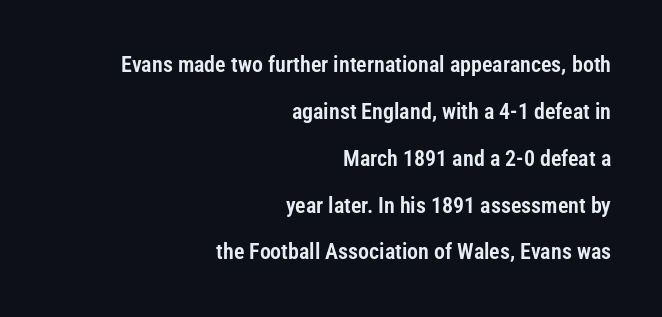
The rendering anchors every line to the right-hand side. Unlike italic type, these characters show no tilt at all. Is there much room between lines? Yes — plenty of vertical air separates them. The face used here is rendered with its standard letterfit.
